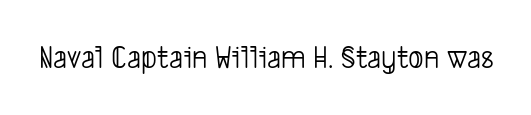
{"serif": "no", "bold": "no", "weight": "light", "width": "condensed", "stroke_contrast": "low", "x_height": "medium", "monospaced": "no", "underline": "no", "letter_spacing": "normal", "letter_spacing_em": 0.0, "glyph_px": 33}
